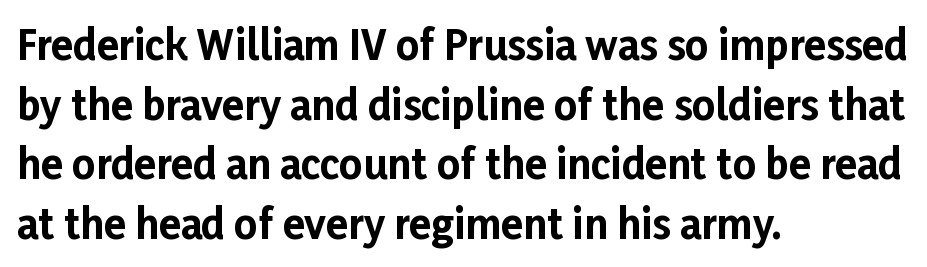
The image shows 40 px bold sans-serif type, upright; set left-aligned, normal line spacing (1.49x), normal letter spacing, not underlined; low stroke contrast and a medium x-height.
